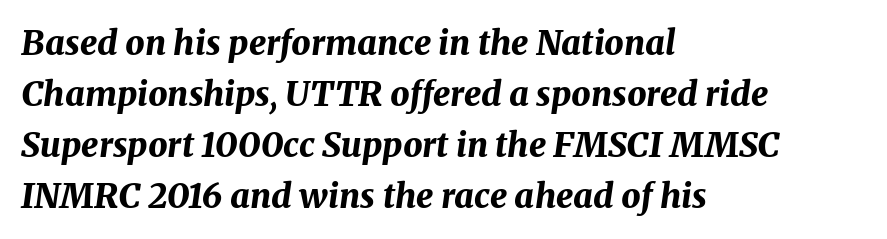
Q: Is the text bold? A: Yes.
Q: Is the text italic (slanted)? A: Yes, it leans right by about 8 degrees.
Q: Is the text underlined? A: No.
Q: How is the paragraph aligned? A: Left-aligned.
Q: Is the spacing between letters normal or unusually wide? A: Normal.
Q: Is the spacing between lines tight, normal or loose? A: Normal.
Q: Width (condensed, normal, or wide)? A: Normal.
Q: Stroke contrast? A: Medium.
Q: x-height? A: Medium.
Q: Monospaced? A: No.
